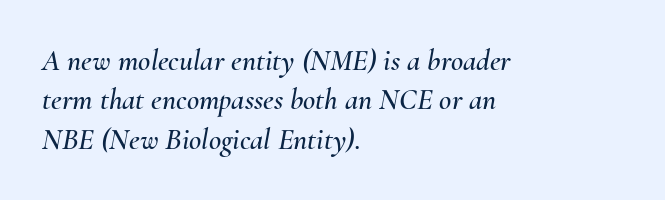
Visually the block forms a straight wall on the left and a jagged coastline on the right. Underline: absent. Whoever set this chose a conventional vertical rhythm. Slant detected: the letters are inclined. Honestly, the letter spacing is just normal — you wouldn't notice it.
